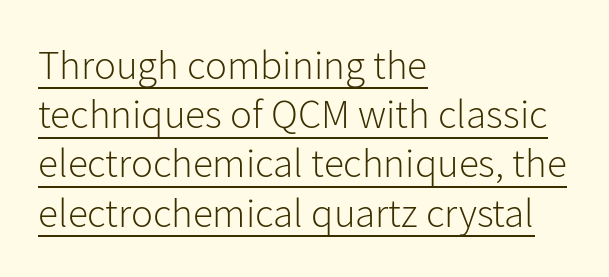
Q: Is the text bold? A: No.
Q: Is the text italic (slanted)? A: No, it is upright.
Q: Is the typeface a serif or a sans-serif typeface? A: Sans-serif.
Q: Is the text underlined? A: Yes.
Q: How is the paragraph aligned? A: Left-aligned.
Q: Is the spacing between letters normal or unusually wide? A: Normal.
Q: Width (condensed, normal, or wide)? A: Normal.
Q: Stroke contrast? A: Low.
Q: x-height? A: Medium.
Q: Monospaced? A: No.
